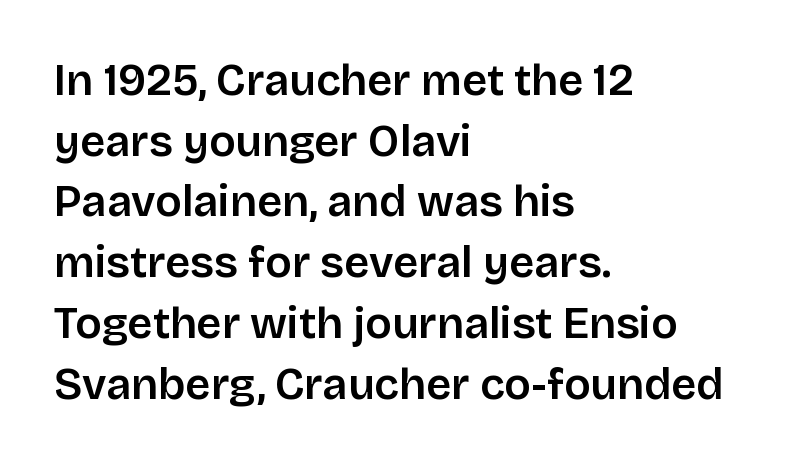
Q: Is the text italic (slanted)? A: No, it is upright.
Q: Is the typeface a serif or a sans-serif typeface? A: Sans-serif.
Q: Is the text underlined? A: No.
Q: How is the paragraph aligned? A: Left-aligned.
Q: Is the spacing between letters normal or unusually wide? A: Normal.
Q: Is the spacing between lines tight, normal or loose? A: Normal.
Q: Width (condensed, normal, or wide)? A: Normal.
Q: Stroke contrast? A: Low.
Q: x-height? A: Large.
Q: Monospaced? A: No.
